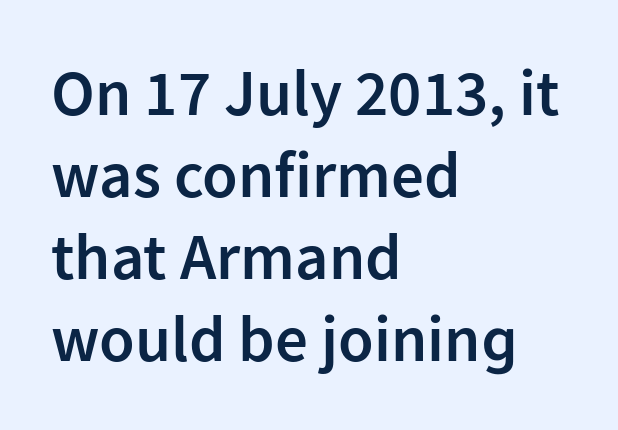
Posture: straight, roman, zero tilt. Font category for this specimen: sans-serif. In terms of leading, this rendering sits right in the middle. As a designer I'd log this as weight 600, semibold. The line texture is even and compact thanks to regular tracking. This sample has the flowing, uneven cadence of proportional lettering.
